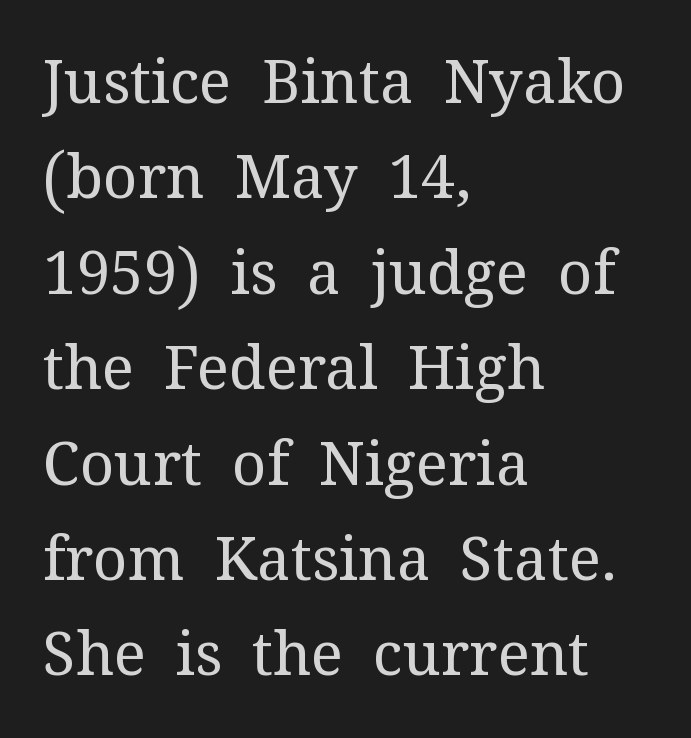
These lines were composed using upright roman letters. Each stroke keeps to a modest, everyday thickness or less. Note: serifs present on the glyphs. Decoration check: the copy has no underline. Tracking value appears to be zero — textbook default spacing. Looks like regular typesetting: each glyph gets only the width it needs.
